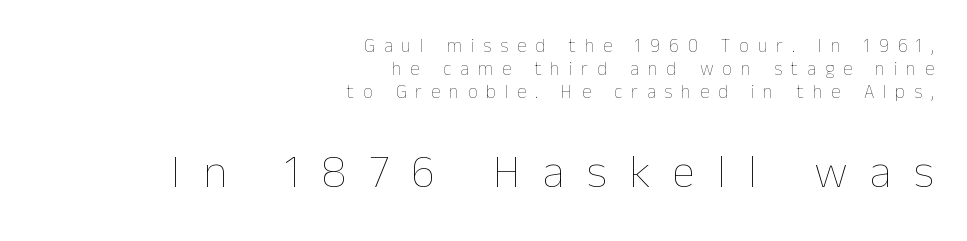
Q: Is the text bold? A: No.
Q: Is the text italic (slanted)? A: No, it is upright.
Q: Is the text underlined? A: No.
Q: How is the paragraph aligned? A: Right-aligned.
Q: Is the spacing between letters normal or unusually wide? A: Unusually wide.
Q: Which block of text is set in a larger size, the first (top) or the second (bottom)? A: The second (bottom) one.
Q: Width (condensed, normal, or wide)? A: Normal.
Q: Stroke contrast? A: Low.
Q: x-height? A: Medium.
Q: Monospaced? A: No.
